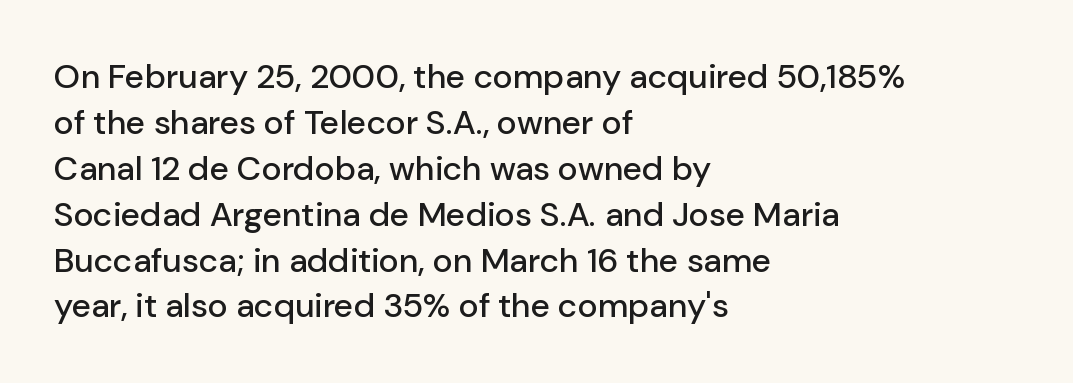
The image shows 34 px sans-serif type, upright; set left-aligned, normal line spacing (1.35x), normal letter spacing, not underlined; low stroke contrast and a medium x-height.
